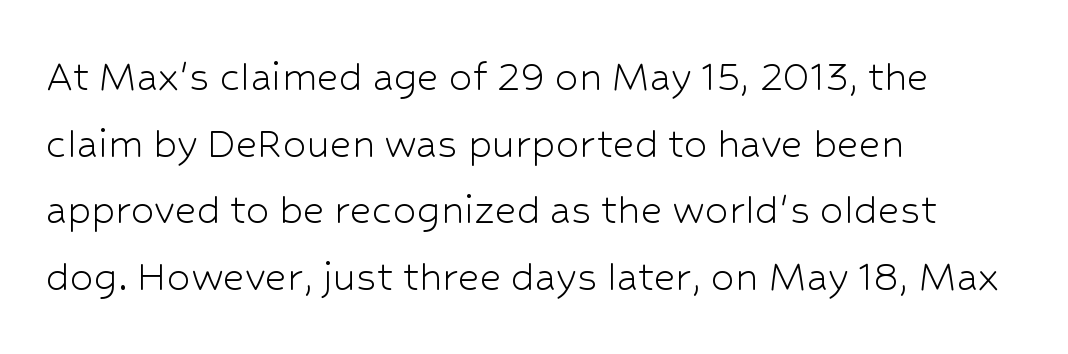
{"serif": "no", "italic": "no", "bold": "no", "weight": "light", "width": "normal", "stroke_contrast": "low", "x_height": "medium", "monospaced": "no", "underline": "no", "align": "left", "line_spacing": "normal", "line_spacing_ratio": 1.42, "letter_spacing": "normal", "letter_spacing_em": 0.0, "glyph_px": 47}
